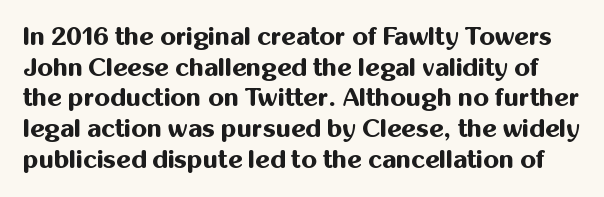
The image shows 25 px bold type, upright; set line spacing 1.23x, normal letter spacing, not underlined.
